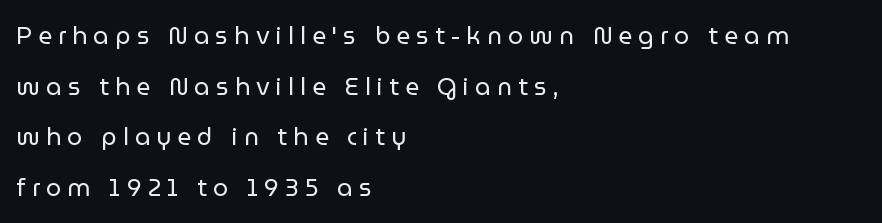
The image shows 24 px text type, upright; set left-aligned, loose line spacing (2.11x), unusually wide letter spacing (+0.26 em), not underlined.
